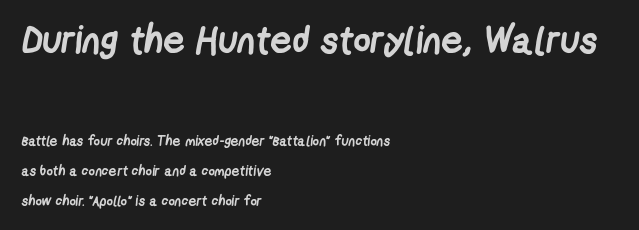
{"serif": "no", "bold": "yes", "weight": "semibold", "width": "condensed", "stroke_contrast": "low", "x_height": "medium", "monospaced": "no", "underline": "no", "align": "left", "line_spacing": "loose", "line_spacing_ratio": 2.15, "letter_spacing": "normal", "letter_spacing_em": 0.0, "larger_block": "first", "size_ratio": 2.71, "glyph_px": 38}
